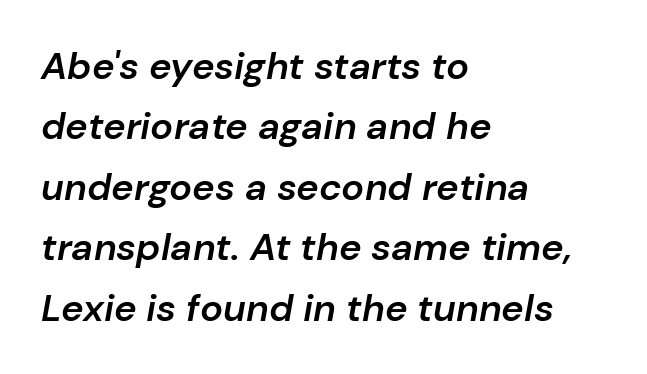
{"italic": "yes", "lean": "right", "slant_degrees": 10, "bold": "semi", "weight": "semibold", "width": "normal", "stroke_contrast": "low", "x_height": "medium", "monospaced": "no", "underline": "no", "align": "left", "line_spacing": "normal", "line_spacing_ratio": 1.59, "letter_spacing": "normal", "letter_spacing_em": 0.0, "glyph_px": 38}
